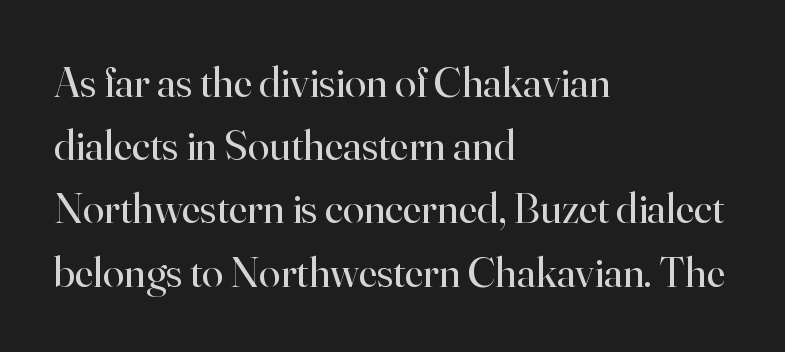
{"serif": "yes", "italic": "no", "bold": "no", "weight": "regular", "width": "normal", "stroke_contrast": "high", "x_height": "small", "monospaced": "no", "underline": "no", "align": "left", "line_spacing": "normal", "line_spacing_ratio": 1.47, "letter_spacing": "normal", "letter_spacing_em": 0.0, "glyph_px": 43}
